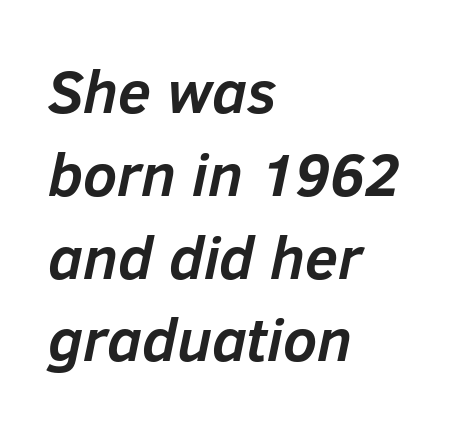
{"italic": "yes", "lean": "right", "slant_degrees": 12, "bold": "yes", "weight": "semibold", "width": "normal", "stroke_contrast": "low", "x_height": "medium", "monospaced": "no", "underline": "no", "align": "left", "line_spacing": "normal", "line_spacing_ratio": 1.38, "letter_spacing": "normal", "letter_spacing_em": 0.0, "glyph_px": 60}
